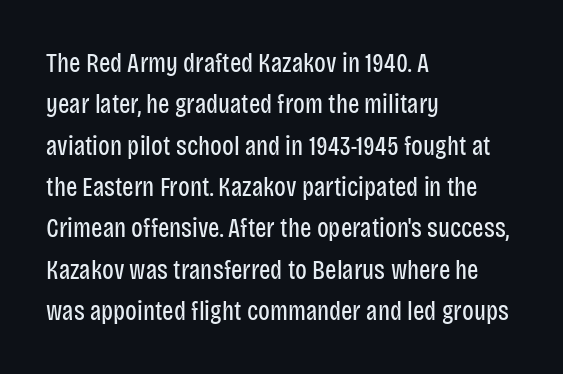
The image shows 27 px text type, upright; set left-aligned, normal line spacing (1.53x), normal letter spacing, not underlined.
